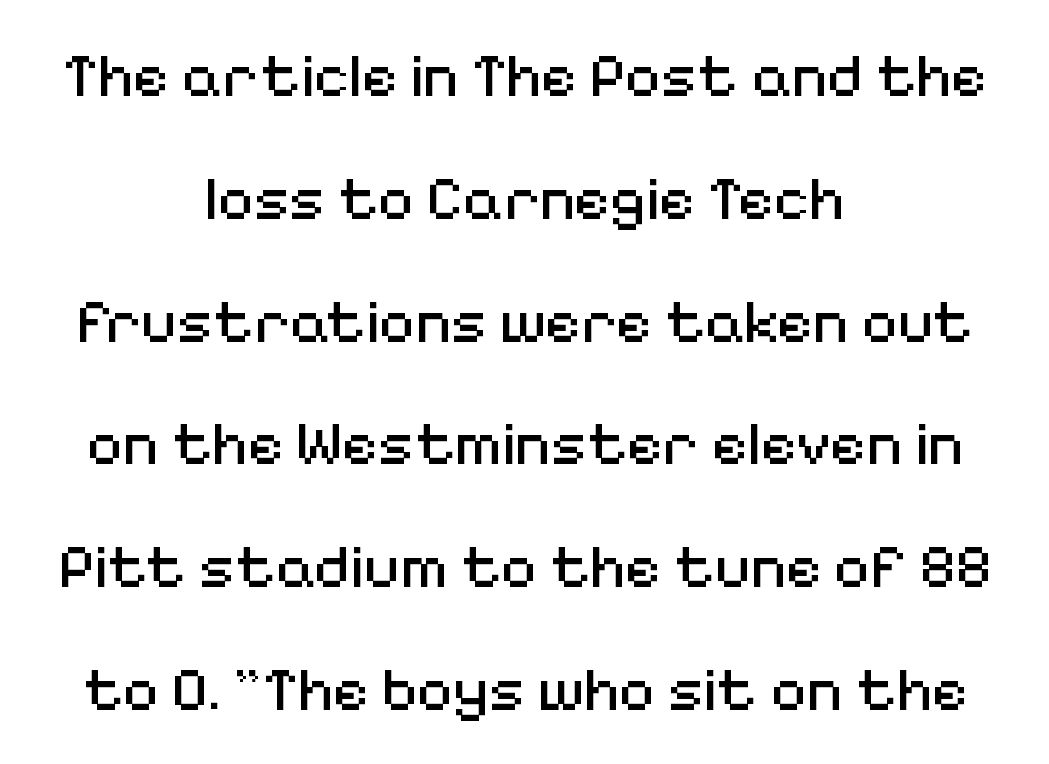
The image shows 62 px regular-weight sans-serif type, upright; set centered, loose line spacing (1.98x), normal letter spacing, not underlined; medium stroke contrast and a medium x-height.
